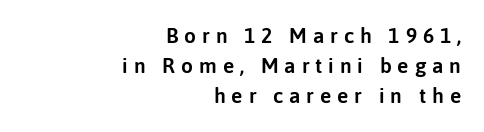
Interline gaps are of average width in this sample. The area under the type is left untouched. Someone cranked the tracking dial way up on this one. The typography opts for an upright posture over an oblique one. The rag falls on the left side of this text block.
